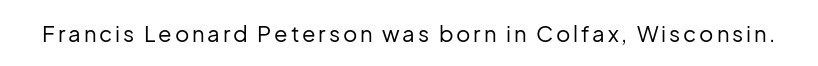
Q: Is the text bold? A: No.
Q: Is the text italic (slanted)? A: No, it is upright.
Q: Is the text underlined? A: No.
